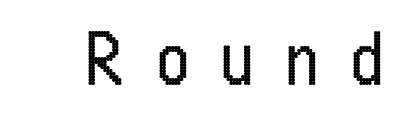
{"serif": "no", "italic": "no", "bold": "no", "weight": "regular", "width": "condensed", "stroke_contrast": "low", "x_height": "medium", "monospaced": "no", "underline": "no", "letter_spacing": "wide", "letter_spacing_em": 0.46, "glyph_px": 70}
